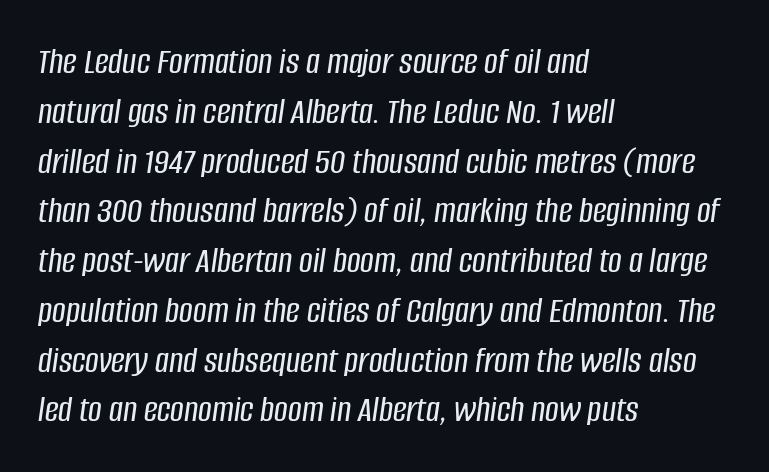
Q: Is the text italic (slanted)? A: Yes, it leans right by about 8 degrees.
Q: Is the text underlined? A: No.
Q: How is the paragraph aligned? A: Left-aligned.
Q: Is the spacing between letters normal or unusually wide? A: Normal.
Q: Is the spacing between lines tight, normal or loose? A: Normal.
Q: Width (condensed, normal, or wide)? A: Condensed.
Q: Stroke contrast? A: Low.
Q: x-height? A: Large.
Q: Monospaced? A: No.
